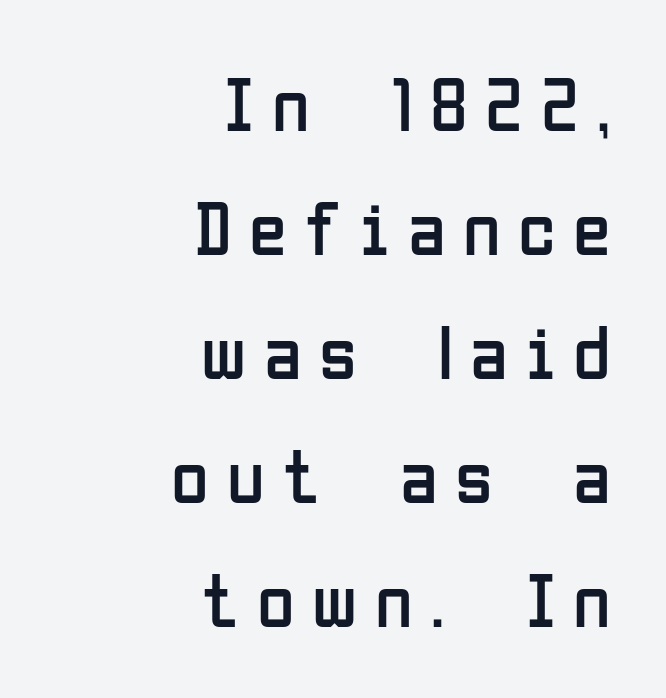
The image shows 77 px regular-weight, condensed sans-serif type, upright; set right-aligned, normal line spacing (1.61x), unusually wide letter spacing (+0.23 em), not underlined; low stroke contrast and a medium x-height.
